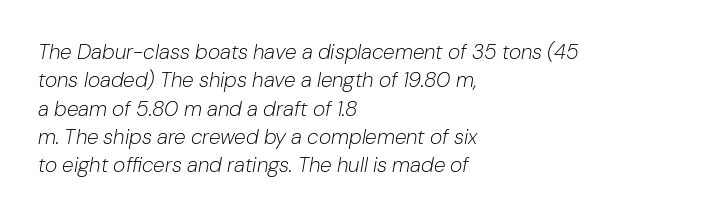
Q: Is the text bold? A: No.
Q: Is the text italic (slanted)? A: Yes, it leans right by about 10 degrees.
Q: Is the text underlined? A: No.
Q: How is the paragraph aligned? A: Left-aligned.
Q: Is the spacing between letters normal or unusually wide? A: Normal.
Q: Is the spacing between lines tight, normal or loose? A: Normal.
